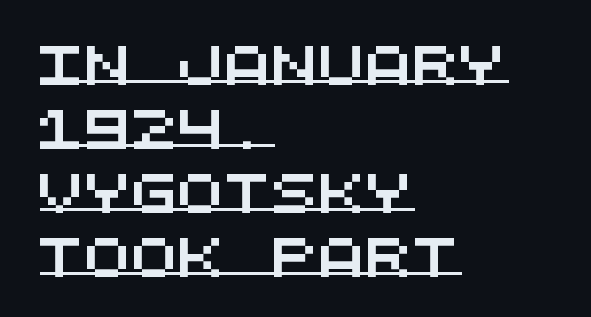
{"serif": "no", "width": "wide", "stroke_contrast": "medium", "x_height": "large", "monospaced": "yes", "underline": "yes", "align": "left", "line_spacing": "normal", "line_spacing_ratio": 1.64, "letter_spacing": "normal", "letter_spacing_em": 0.0, "glyph_px": 39}
